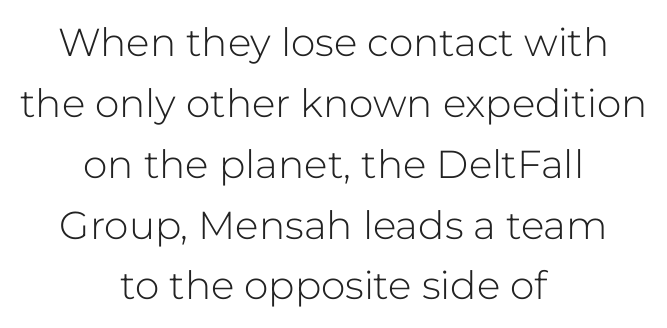
The image shows 39 px light sans-serif type, upright; set centered, normal line spacing (1.56x), normal letter spacing, not underlined; low stroke contrast and a medium x-height.
